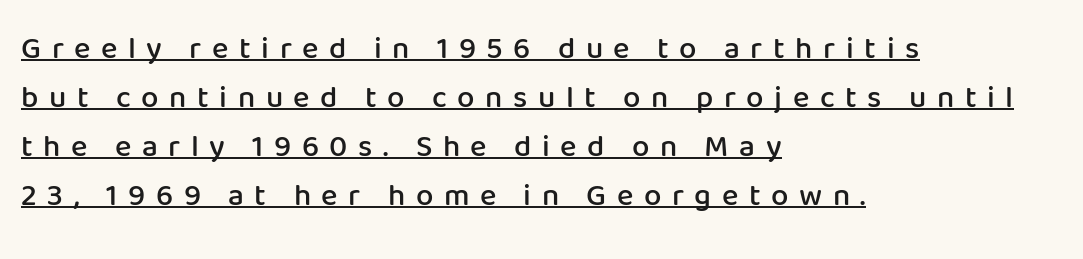
{"serif": "no", "italic": "no", "bold": "semi", "weight": "semibold", "width": "normal", "stroke_contrast": "low", "x_height": "medium", "monospaced": "no", "underline": "yes", "align": "left", "line_spacing": "normal", "line_spacing_ratio": 1.58, "letter_spacing": "wide", "letter_spacing_em": 0.34, "glyph_px": 31}
